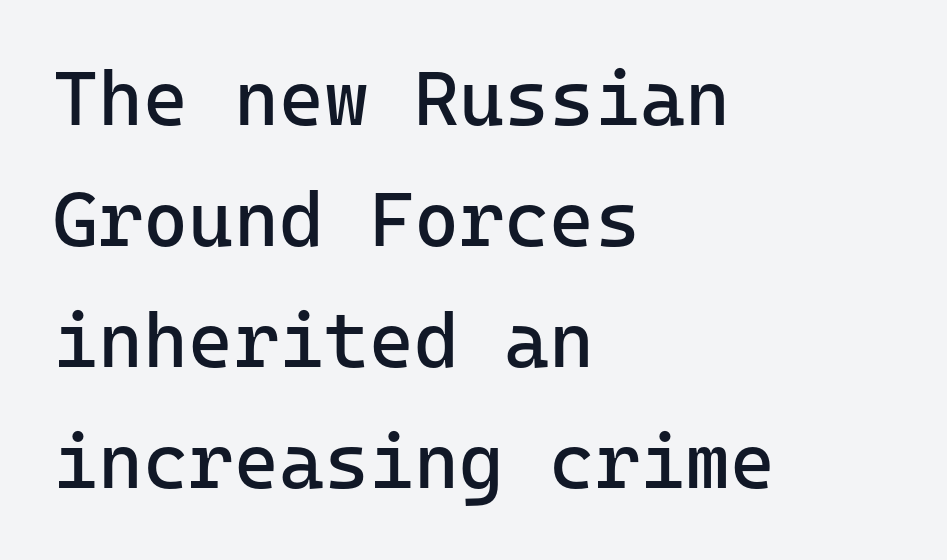
{"serif": "no", "italic": "no", "bold": "no", "weight": "regular", "width": "normal", "stroke_contrast": "low", "x_height": "medium", "monospaced": "yes", "underline": "no", "align": "left", "line_spacing": "normal", "line_spacing_ratio": 1.57, "letter_spacing": "normal", "letter_spacing_em": 0.0, "glyph_px": 77}
